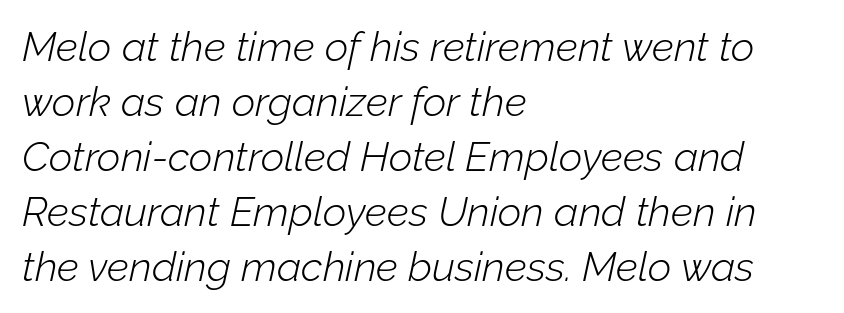
{"italic": "yes", "lean": "right", "slant_degrees": 12, "bold": "no", "weight": "light", "width": "normal", "stroke_contrast": "low", "x_height": "medium", "monospaced": "no", "underline": "no", "align": "left", "line_spacing": "normal", "line_spacing_ratio": 1.34, "letter_spacing": "normal", "letter_spacing_em": 0.0, "glyph_px": 41}
